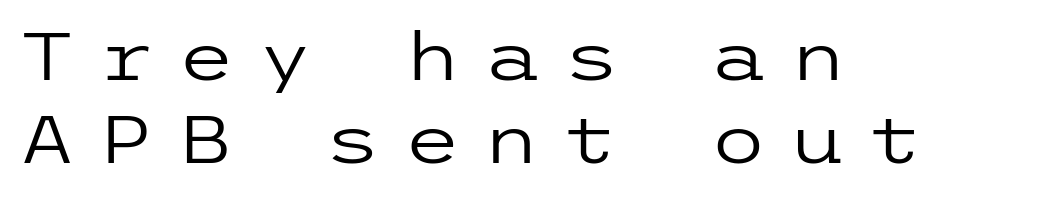
{"serif": "no", "italic": "no", "bold": "no", "weight": "regular", "width": "wide", "stroke_contrast": "low", "x_height": "medium", "underline": "no", "align": "left", "line_spacing_ratio": 1.24, "letter_spacing": "wide", "letter_spacing_em": 0.31, "glyph_px": 67}
